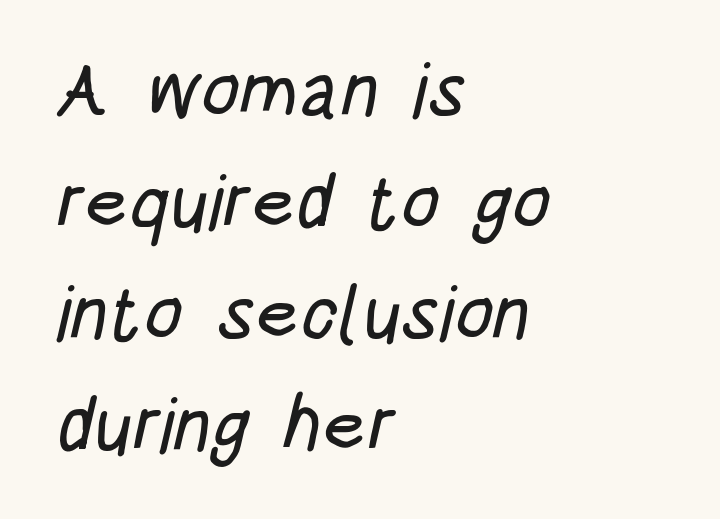
Q: Is the typeface a serif or a sans-serif typeface? A: Sans-serif.
Q: Is the text underlined? A: No.
Q: How is the paragraph aligned? A: Left-aligned.
Q: Is the spacing between letters normal or unusually wide? A: Normal.
Q: Is the spacing between lines tight, normal or loose? A: Normal.
Q: Width (condensed, normal, or wide)? A: Condensed.
Q: Stroke contrast? A: Low.
Q: x-height? A: Large.
Q: Monospaced? A: No.
